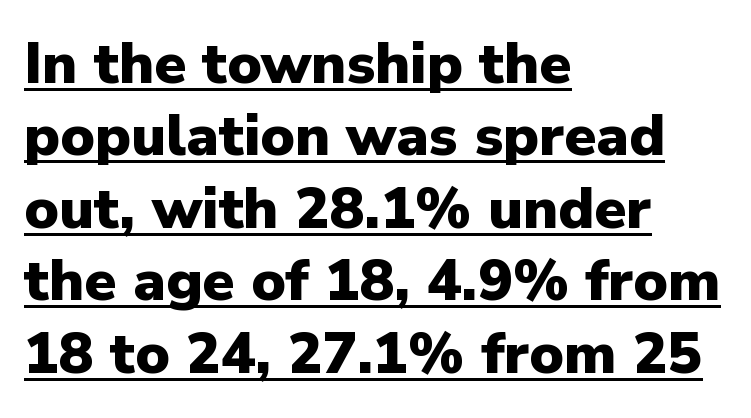
The image shows 58 px heavy sans-serif type, upright; set left-aligned, normal line spacing (1.25x), normal letter spacing, underlined; low stroke contrast and a medium x-height.
